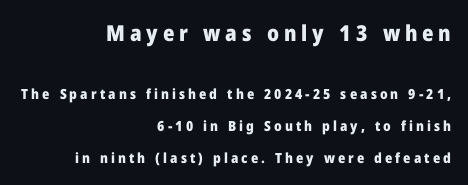
{"italic": "no", "bold": "yes", "underline": "no", "align": "right", "line_spacing": "loose", "line_spacing_ratio": 2.26, "letter_spacing": "wide", "letter_spacing_em": 0.22, "larger_block": "first", "size_ratio": 1.57, "glyph_px": 22}
